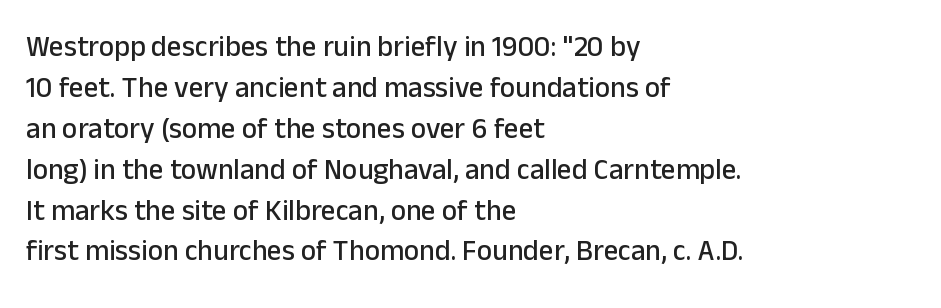
The image shows 29 px sans-serif type, upright; set left-aligned, normal line spacing (1.41x), normal letter spacing, not underlined; low stroke contrast and a medium x-height.
